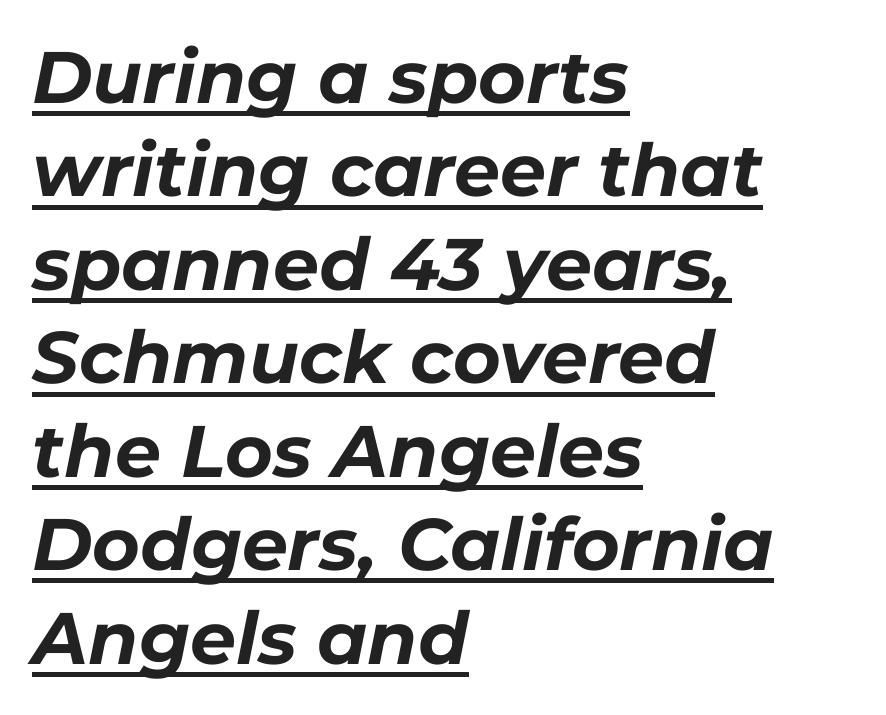
Emphasis-style slanted type is in use. Glyph-to-glyph distance matches everyday printed text. The paragraph has a hard left edge and a soft right edge. A rule runs beneath these lines of type.
